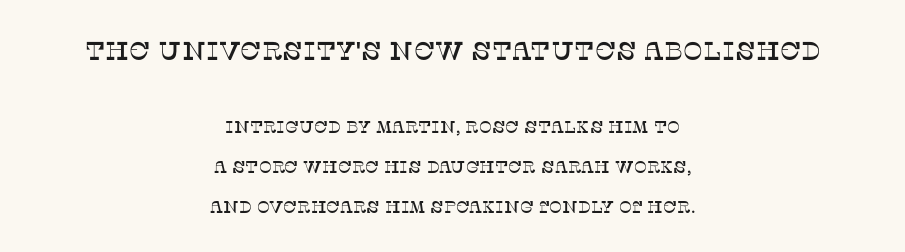
The image shows 26 px text type, upright; set centered, loose line spacing (2.36x), normal letter spacing, not underlined; the first (top) block is 1.53x larger.
